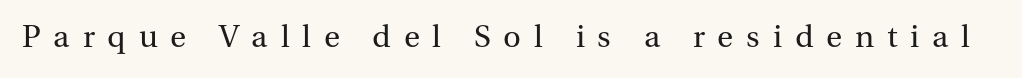
Character widths vary here, with narrow letters taking less room than wide ones. Tracking value appears strongly positive — letters spread wide. Small tapered or slab feet sit at the stroke ends, so this counts as serif. The passage shown is not bold in any degree. The strip under each line holds only bare page. A typesetter would mark this as roman, not italic.
